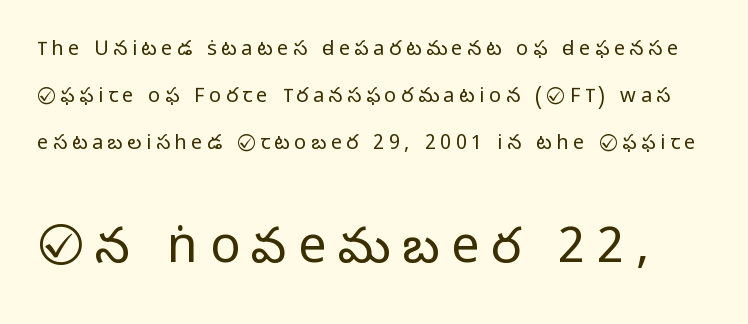
The image shows 50 px light sans-serif type, upright; set loose line spacing (2.35x), unusually wide letter spacing (+0.23 em), not underlined; the second (bottom) block is 2.5x larger; low stroke contrast and a medium x-height.
